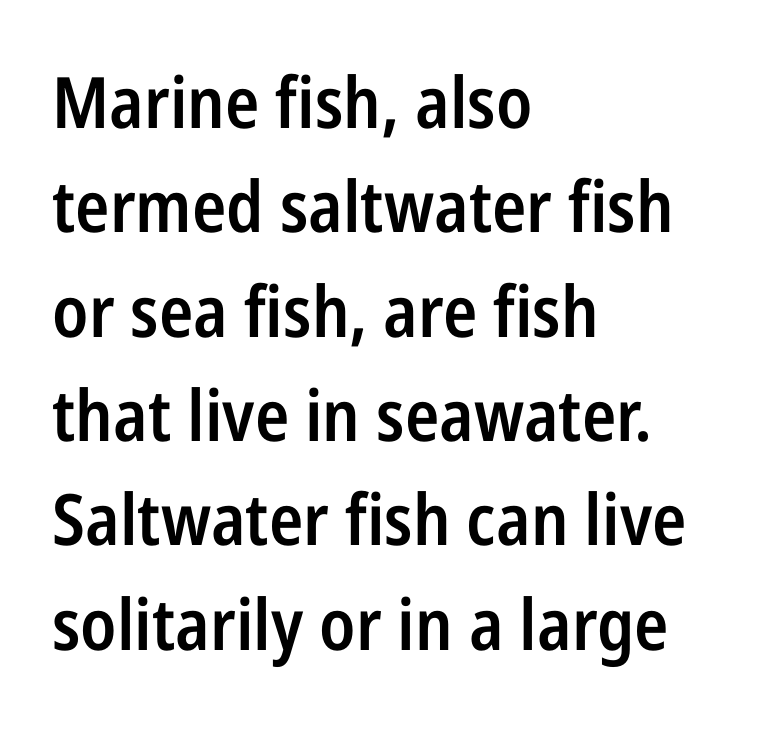
{"serif": "no", "italic": "no", "bold": "semi", "weight": "semibold", "width": "condensed", "stroke_contrast": "low", "x_height": "medium", "monospaced": "no", "underline": "no", "align": "left", "line_spacing": "normal", "line_spacing_ratio": 1.47, "letter_spacing": "normal", "letter_spacing_em": 0.0, "glyph_px": 71}
